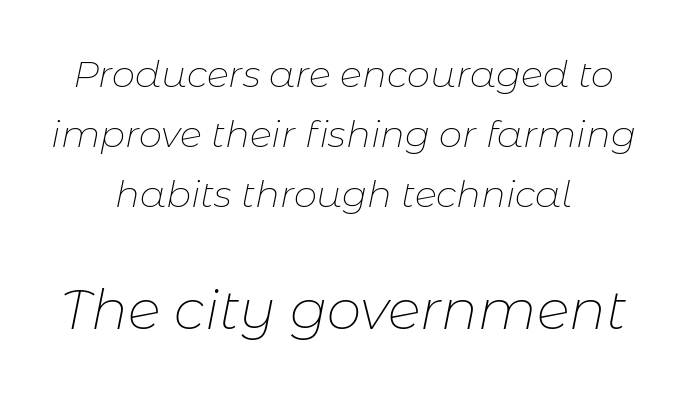
Q: Is the text bold? A: No.
Q: Is the text italic (slanted)? A: Yes, it leans right by about 11 degrees.
Q: Is the text underlined? A: No.
Q: How is the paragraph aligned? A: Centered.
Q: Is the spacing between letters normal or unusually wide? A: Normal.
Q: Is the spacing between lines tight, normal or loose? A: Normal.
Q: Which block of text is set in a larger size, the first (top) or the second (bottom)? A: The second (bottom) one.
Q: Width (condensed, normal, or wide)? A: Normal.
Q: Stroke contrast? A: Low.
Q: x-height? A: Medium.
Q: Monospaced? A: No.
